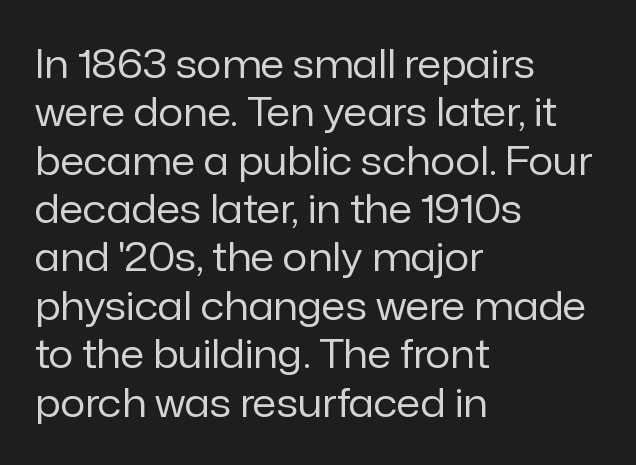
{"serif": "no", "italic": "no", "bold": "no", "weight": "regular", "width": "normal", "stroke_contrast": "low", "x_height": "medium", "monospaced": "no", "underline": "no", "align": "left", "line_spacing_ratio": 1.24, "letter_spacing": "normal", "letter_spacing_em": 0.0, "glyph_px": 39}
